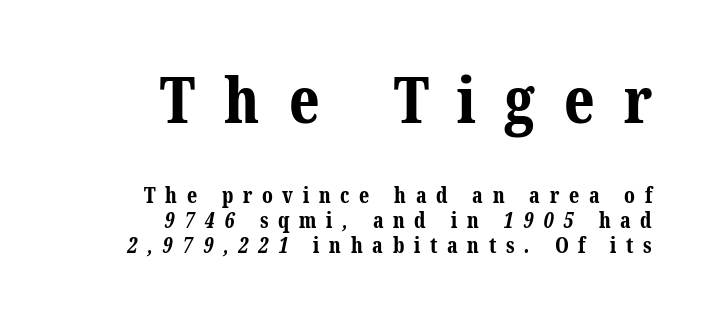
Honestly, the letter spacing is so wide it's the main thing you notice. Looks like regular typesetting: each glyph gets only the width it needs. The first block has been scaled up relative to the second. The passage is arranged like a letterhead date or caption credit — flush right. Serifs: yes, visible at the terminals of the letterforms.
